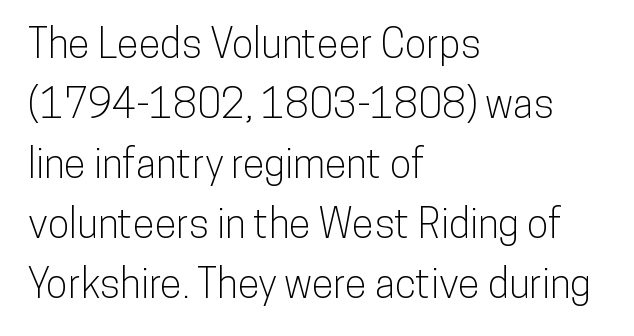
Nothing unusual about the tracking: characters are spaced as the font intends. Does the type have serifs? No, each stem ends abruptly. Horizontal alignment here is leftward, the default for most running prose. This sample uses an upright cut, with every glyph sitting square on the baseline. Anything drawn beneath the words? Only blank space. In terms of leading, this rendering sits right in the middle.
